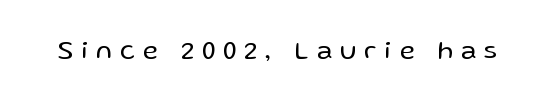
Q: Is the text bold? A: No.
Q: Is the text italic (slanted)? A: No, it is upright.
Q: Is the text underlined? A: No.
Q: Is the spacing between letters normal or unusually wide? A: Unusually wide.
